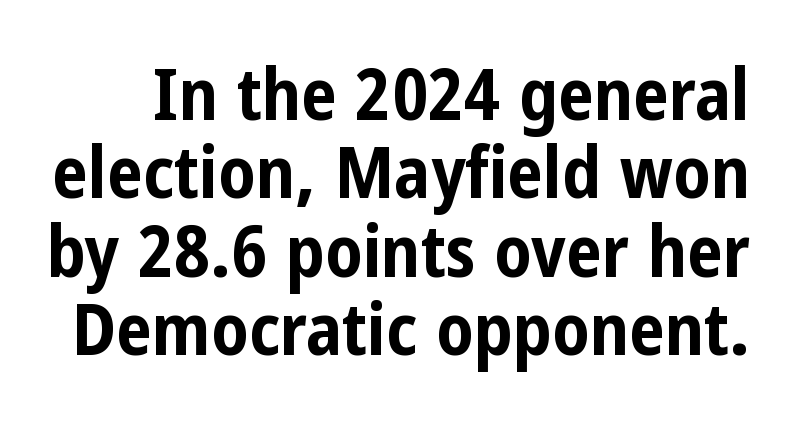
The image shows 72 px bold, condensed sans-serif type, upright; set tight line spacing (1.09x), normal letter spacing, not underlined; low stroke contrast and a medium x-height.
